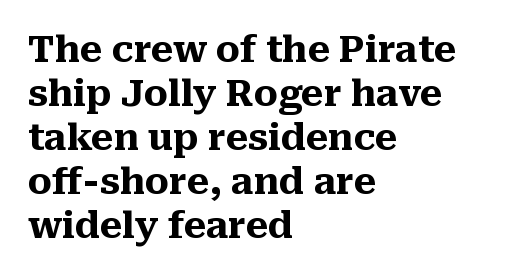
Set as a true bold cut, around the 700 mark. Quick note: not italic, upright. Typographically, this falls in the serif category. The passage shown is typed in a proportional face where columns would drift. The lines in this sample share a left origin and differ only in where they stop. Glance below the letters and you will spot only blank space.
